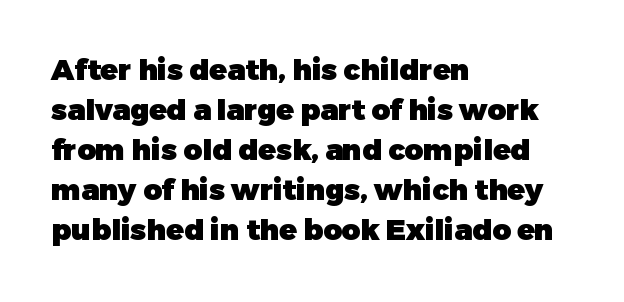
Note the varied advance widths — an 'i' is clearly narrower than an 'm'. Look at the stroke-to-counter ratio: heavy, a bold. Vertical spacing — default. Line beginnings align vertically; line endings do not. Rendered with straight, roman letterforms.
